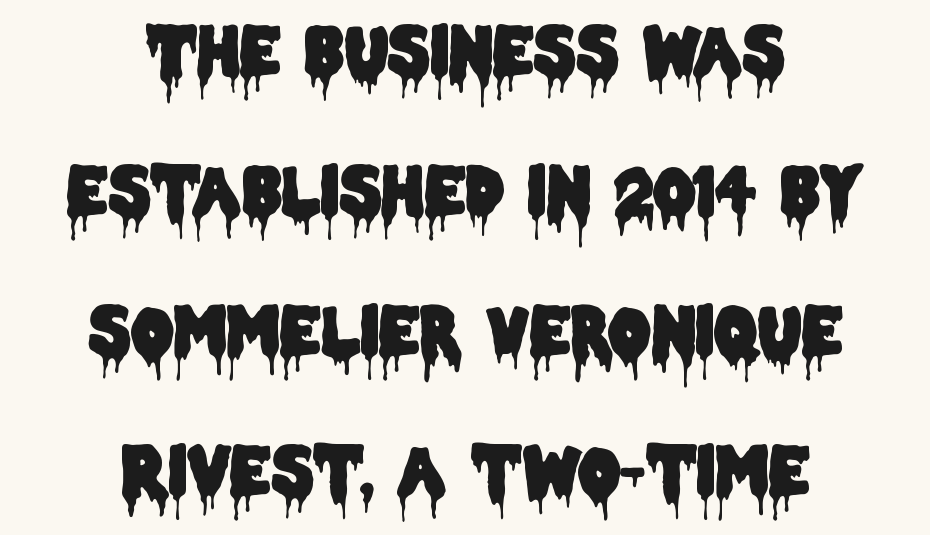
Q: Is the text italic (slanted)? A: No, it is upright.
Q: Is the typeface a serif or a sans-serif typeface? A: Sans-serif.
Q: Is the text underlined? A: No.
Q: How is the paragraph aligned? A: Centered.
Q: Is the spacing between letters normal or unusually wide? A: Normal.
Q: Is the spacing between lines tight, normal or loose? A: Loose.
Q: Width (condensed, normal, or wide)? A: Condensed.
Q: Stroke contrast? A: Low.
Q: x-height? A: Large.
Q: Monospaced? A: No.
